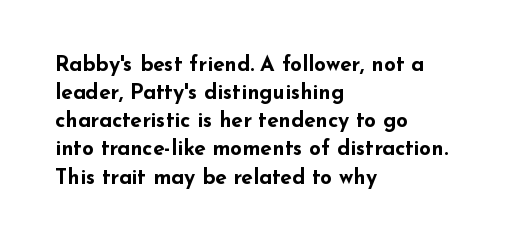
{"italic": "no", "bold": "yes", "underline": "no", "align": "left", "line_spacing": "normal", "line_spacing_ratio": 1.34, "letter_spacing": "normal", "letter_spacing_em": 0.0, "glyph_px": 21}
